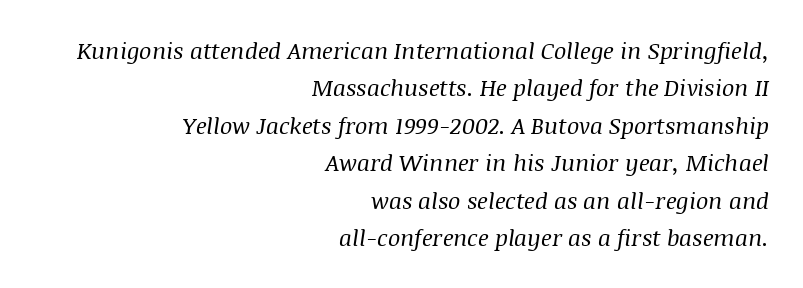
{"italic": "yes", "lean": "right", "slant_degrees": 8, "bold": "no", "underline": "no", "align": "right", "line_spacing": "normal", "line_spacing_ratio": 1.63, "letter_spacing": "normal", "letter_spacing_em": 0.0, "glyph_px": 23}
